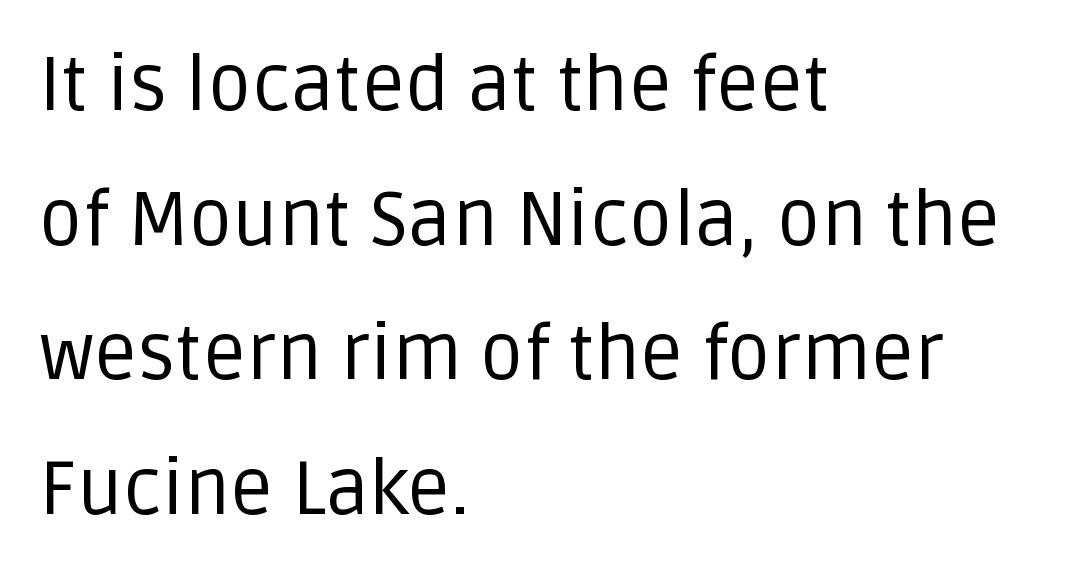
These lines stack with their left ends in a neat column. The zone under the glyphs is completely vacant. Character widths vary here, with narrow letters taking less room than wide ones. What stands out about the letter spacing? Nothing — it is the standard amount.
